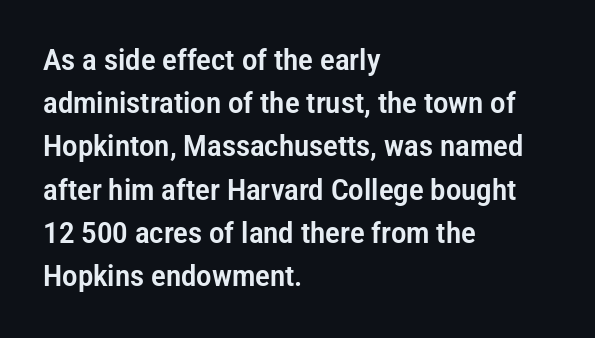
{"serif": "no", "italic": "no", "width": "condensed", "stroke_contrast": "low", "x_height": "medium", "monospaced": "no", "underline": "no", "align": "left", "line_spacing": "normal", "line_spacing_ratio": 1.49, "letter_spacing": "normal", "letter_spacing_em": 0.0, "glyph_px": 29}
